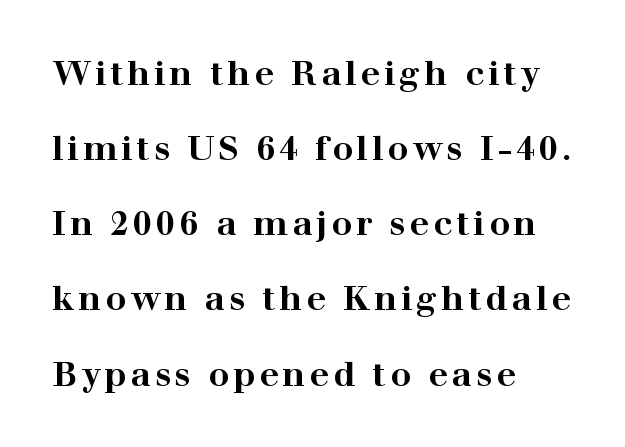
The area under the type is left untouched. Is this a fixed-width face? No — the glyphs have proportional, varying widths. Leading is clearly above the norm, producing a sparse column. Typographically, this falls in the serif category.
